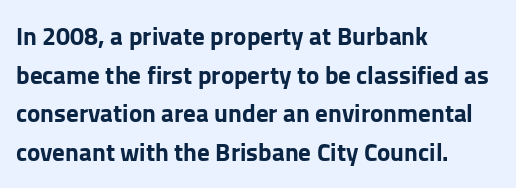
{"italic": "no", "bold": "yes", "underline": "no", "align": "left", "line_spacing": "normal", "line_spacing_ratio": 1.55, "letter_spacing": "normal", "letter_spacing_em": 0.0, "glyph_px": 25}
